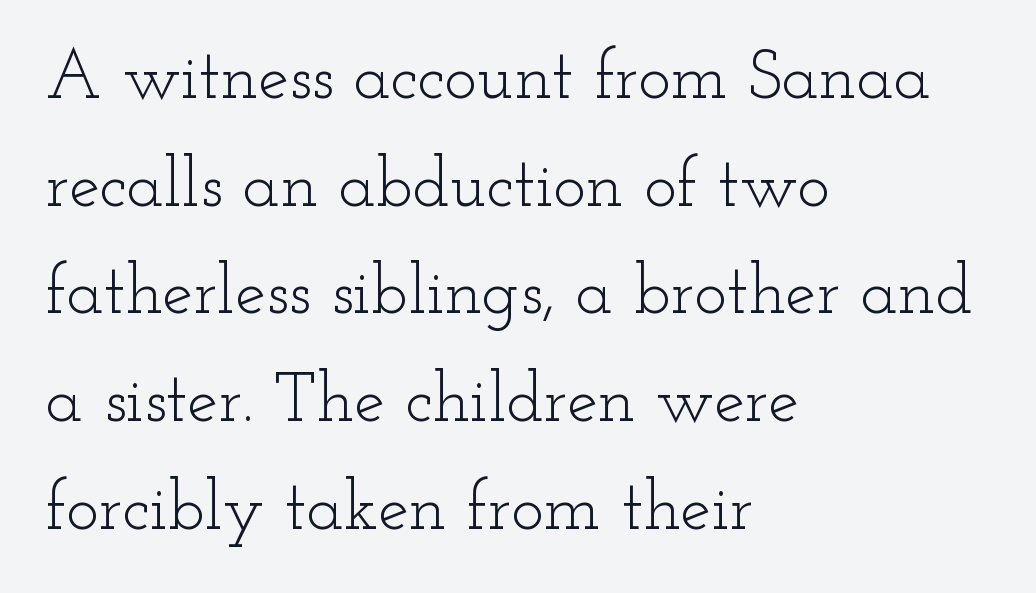
The image shows 69 px light, wide serif type, upright; set left-aligned, normal line spacing (1.56x), normal letter spacing, not underlined; low stroke contrast and a small x-height.
